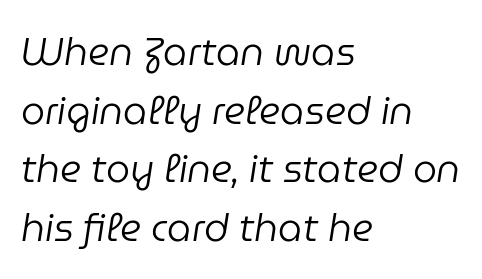
The image shows 38 px regular-weight type, italic (leaning right); set left-aligned, normal line spacing (1.54x), normal letter spacing, not underlined; low stroke contrast and a medium x-height.
